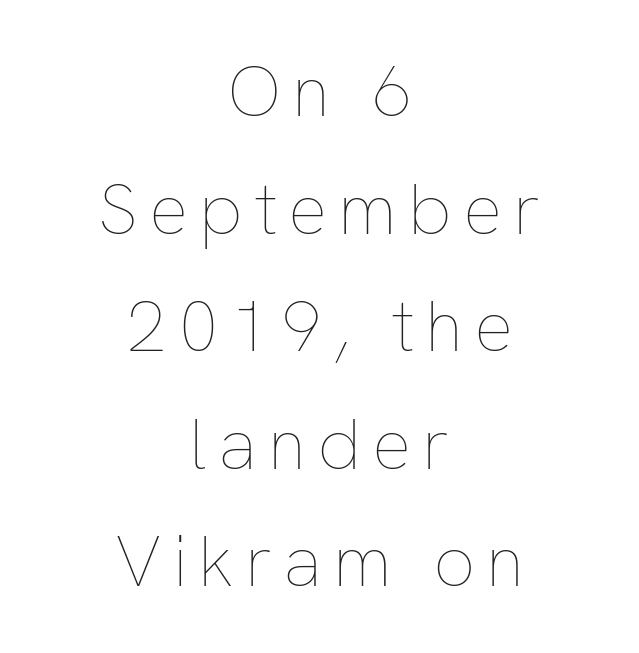
The image shows 73 px thin type, upright; set centered, normal line spacing (1.61x), not underlined; low stroke contrast and a medium x-height.
